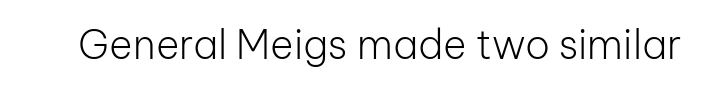
The image shows 40 px light sans-serif type, upright; set normal letter spacing, not underlined; low stroke contrast and a medium x-height.
